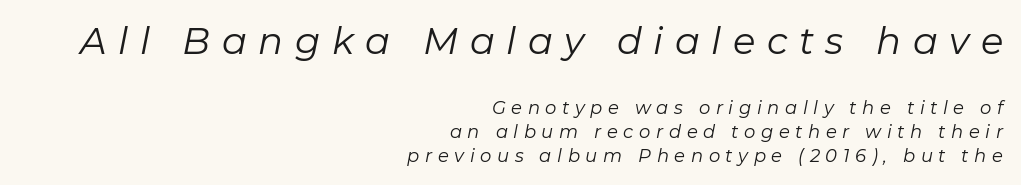
The image shows 37 px regular-weight type, italic (leaning right); set right-aligned, normal line spacing (1.32x), unusually wide letter spacing (+0.31 em), not underlined; the first (top) block is 2.06x larger; low stroke contrast and a medium x-height.
